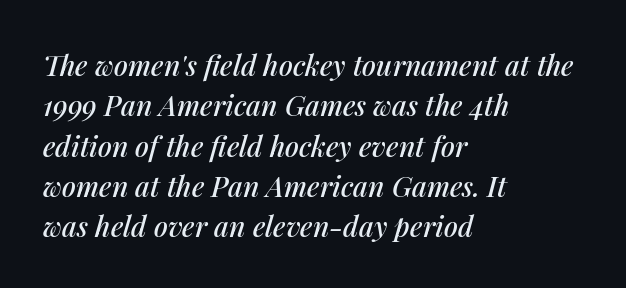
{"italic": "yes", "lean": "right", "slant_degrees": 14, "width": "normal", "stroke_contrast": "medium", "x_height": "medium", "monospaced": "no", "underline": "no", "align": "left", "line_spacing": "normal", "line_spacing_ratio": 1.44, "letter_spacing": "normal", "letter_spacing_em": 0.0, "glyph_px": 28}
